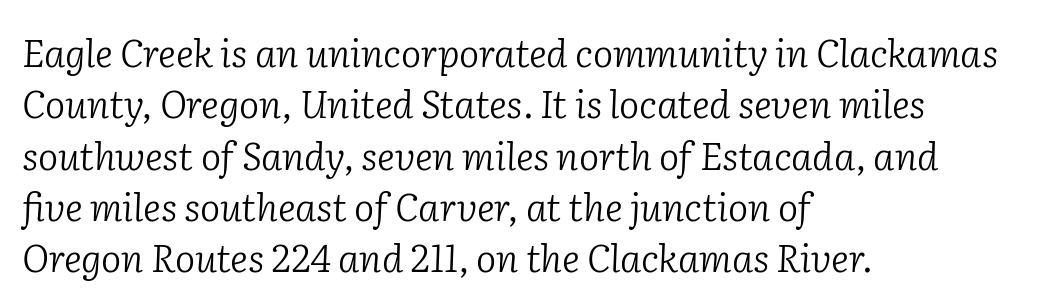
{"serif": "yes", "italic": "yes", "lean": "right", "slant_degrees": 2, "bold": "no", "weight": "light", "width": "normal", "stroke_contrast": "low", "x_height": "medium", "monospaced": "no", "underline": "no", "align": "left", "line_spacing": "normal", "line_spacing_ratio": 1.35, "letter_spacing": "normal", "letter_spacing_em": 0.0, "glyph_px": 38}
